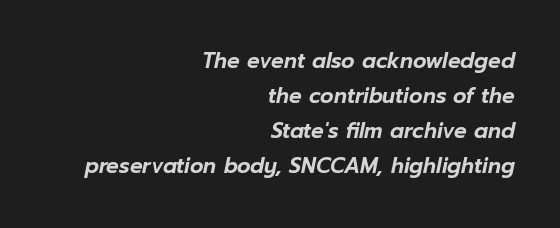
Has an underline been added? It has not. Italic: yes, the glyphs are oblique. Each line ends at the same right margin while the left side varies. This sample uses plain, unmodified letter spacing. Vertical spacing — default.
